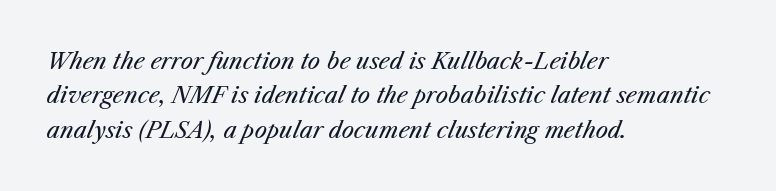
{"italic": "yes", "lean": "right", "slant_degrees": 25, "bold": "no", "underline": "no", "align": "left", "line_spacing": "normal", "line_spacing_ratio": 1.56, "letter_spacing": "normal", "letter_spacing_em": 0.0, "glyph_px": 22}
